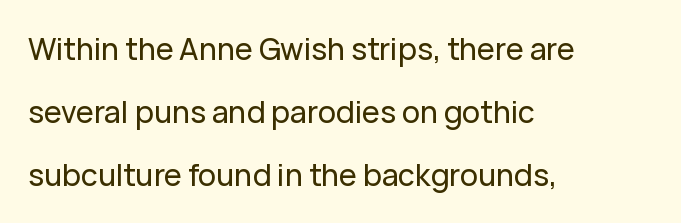
Think of a printed novel: that variable character pitch is what you see here. In CSS terms this would be text-align: left. Look at the tracking — it's just the regular setting, nothing added. Anything drawn beneath the words? Only blank space. The rendering uses a large line-height, opening up the rows.
